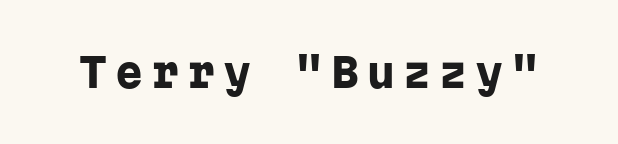
The image shows 40 px heavy sans-serif type, upright, monospaced; set unusually wide letter spacing (+0.2 em), not underlined; low stroke contrast and a medium x-height.
